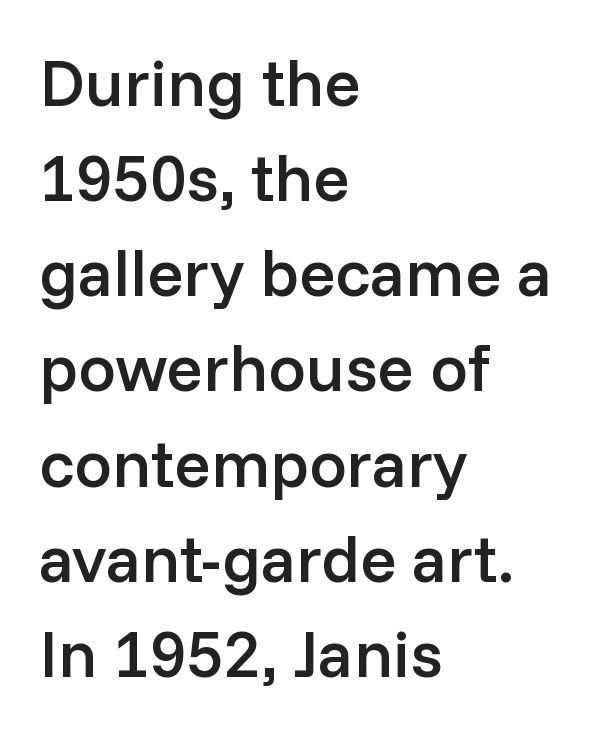
{"serif": "no", "italic": "no", "bold": "semi", "weight": "semibold", "width": "normal", "stroke_contrast": "low", "x_height": "medium", "monospaced": "no", "underline": "no", "align": "left", "line_spacing": "normal", "line_spacing_ratio": 1.42, "letter_spacing": "normal", "letter_spacing_em": 0.0, "glyph_px": 67}
